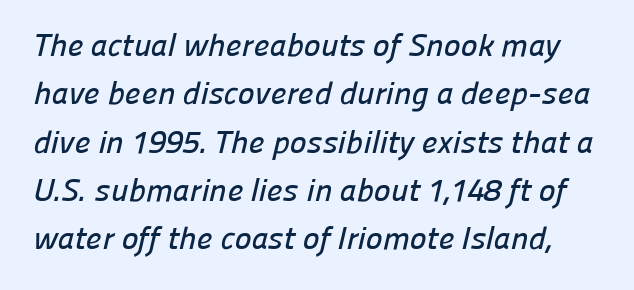
{"serif": "no", "width": "normal", "stroke_contrast": "low", "x_height": "medium", "monospaced": "no", "underline": "no", "line_spacing": "normal", "line_spacing_ratio": 1.51, "letter_spacing": "normal", "letter_spacing_em": 0.0, "glyph_px": 32}
